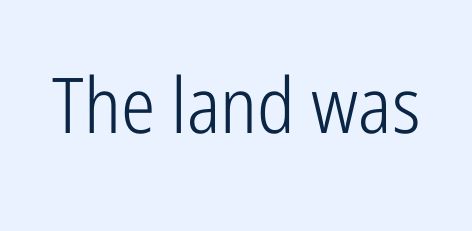
The image shows 77 px light, condensed sans-serif type, upright; set normal letter spacing, not underlined; low stroke contrast and a medium x-height.
